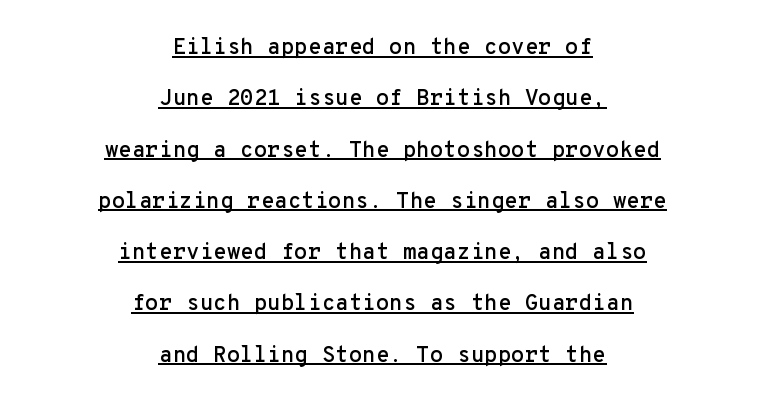
The image shows 22 px text type, upright; set centered, loose line spacing (2.33x), normal letter spacing, underlined.
